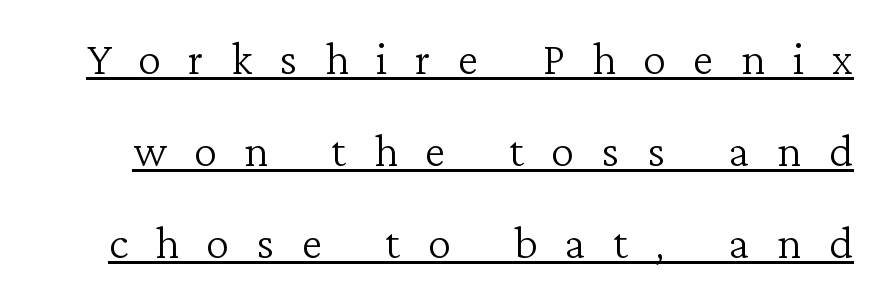
{"serif": "yes", "italic": "no", "bold": "no", "weight": "light", "width": "normal", "stroke_contrast": "low", "x_height": "medium", "monospaced": "no", "underline": "yes", "line_spacing": "normal", "line_spacing_ratio": 1.56, "letter_spacing": "wide", "letter_spacing_em": 0.46, "glyph_px": 59}
